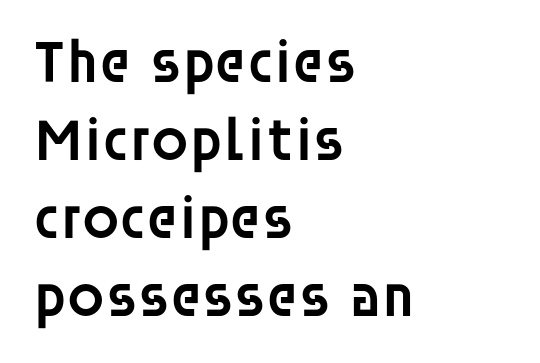
{"serif": "no", "italic": "no", "bold": "semi", "weight": "semibold", "width": "normal", "stroke_contrast": "low", "x_height": "large", "monospaced": "no", "underline": "no", "align": "left", "line_spacing": "normal", "line_spacing_ratio": 1.28, "letter_spacing": "normal", "letter_spacing_em": 0.0, "glyph_px": 61}
